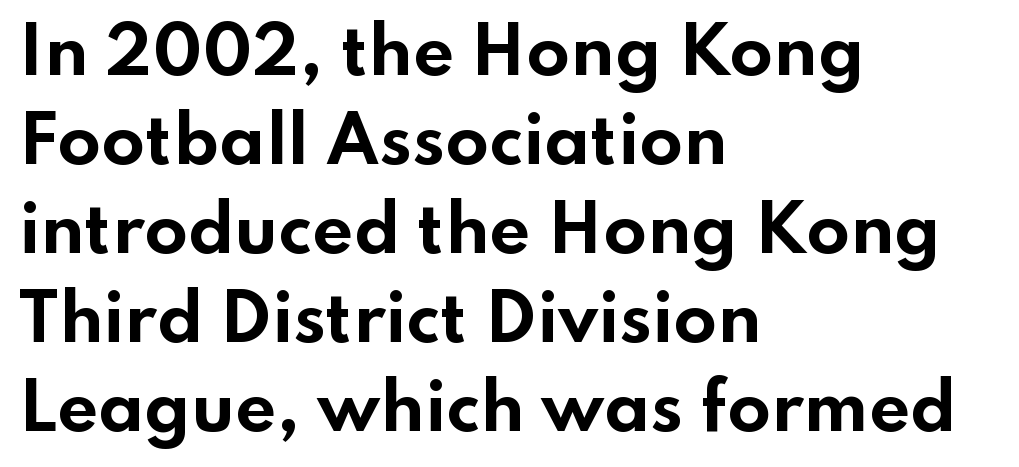
Q: Is the text bold? A: Yes.
Q: Is the text italic (slanted)? A: No, it is upright.
Q: Is the typeface a serif or a sans-serif typeface? A: Sans-serif.
Q: Is the text underlined? A: No.
Q: How is the paragraph aligned? A: Left-aligned.
Q: Is the spacing between letters normal or unusually wide? A: Normal.
Q: Is the spacing between lines tight, normal or loose? A: Normal.
Q: Width (condensed, normal, or wide)? A: Wide.
Q: Stroke contrast? A: Low.
Q: x-height? A: Small.
Q: Monospaced? A: No.
